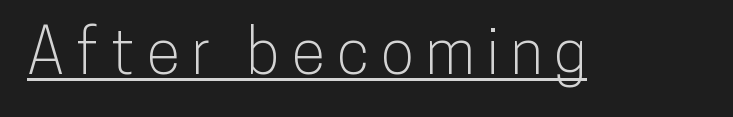
The image shows 62 px condensed sans-serif type, upright; set underlined; low stroke contrast and a medium x-height.
